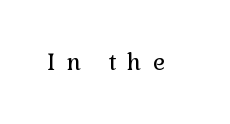
Q: Is the text bold? A: No.
Q: Is the text italic (slanted)? A: No, it is upright.
Q: Is the text underlined? A: No.
Q: Is the spacing between letters normal or unusually wide? A: Unusually wide.
